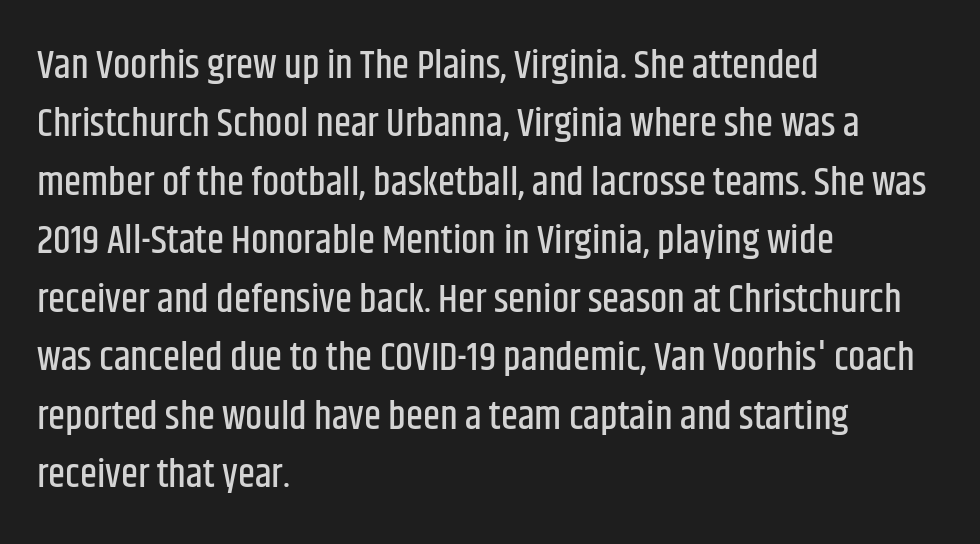
{"serif": "no", "italic": "no", "width": "condensed", "stroke_contrast": "low", "x_height": "large", "monospaced": "no", "underline": "no", "align": "left", "line_spacing": "normal", "line_spacing_ratio": 1.5, "letter_spacing": "normal", "letter_spacing_em": 0.0, "glyph_px": 39}
